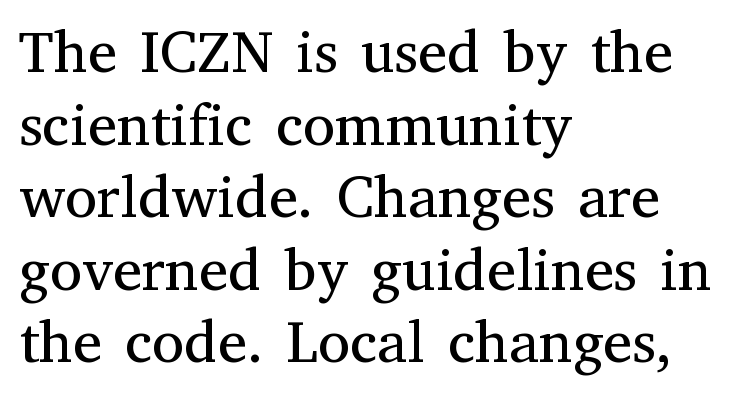
The image shows 59 px regular-weight serif type, upright; set left-aligned, line spacing 1.23x, normal letter spacing, not underlined; medium stroke contrast and a medium x-height.
